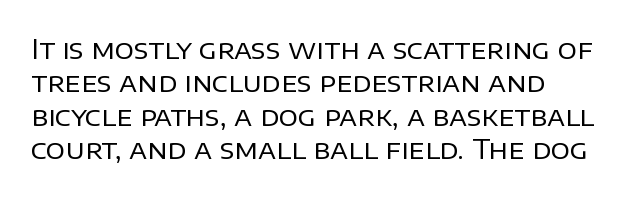
The image shows 27 px text type, upright; set line spacing 1.24x, normal letter spacing, not underlined.
